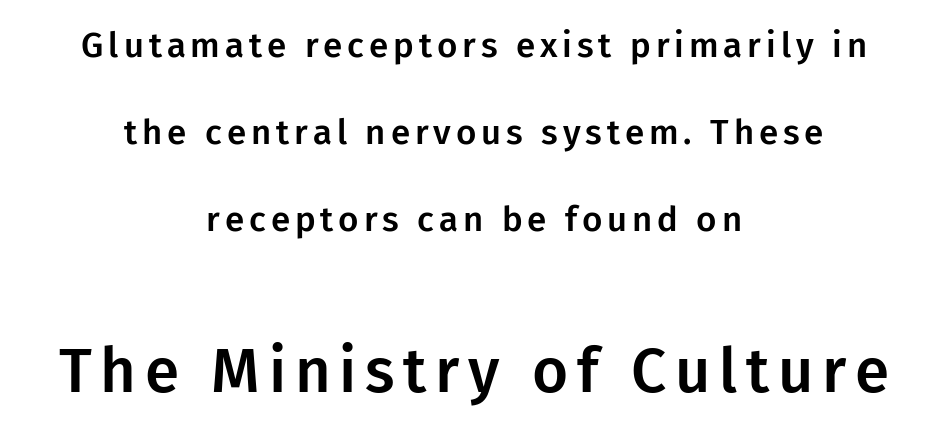
The image shows 62 px sans-serif type, upright; set centered, loose line spacing (2.48x), not underlined; the second (bottom) block is 1.77x larger; low stroke contrast and a medium x-height.
